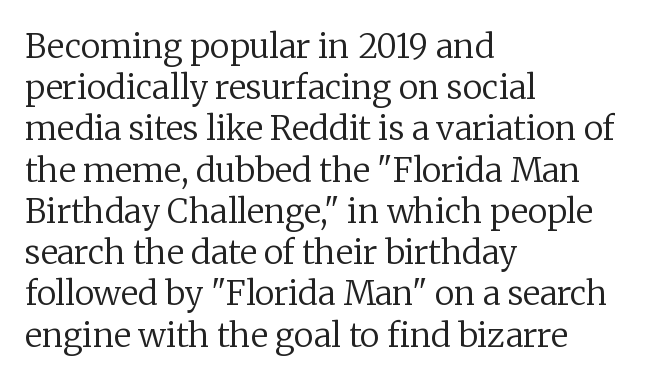
The image shows 33 px regular-weight serif type, upright; set left-aligned, normal line spacing (1.25x), normal letter spacing, not underlined; low stroke contrast and a medium x-height.
